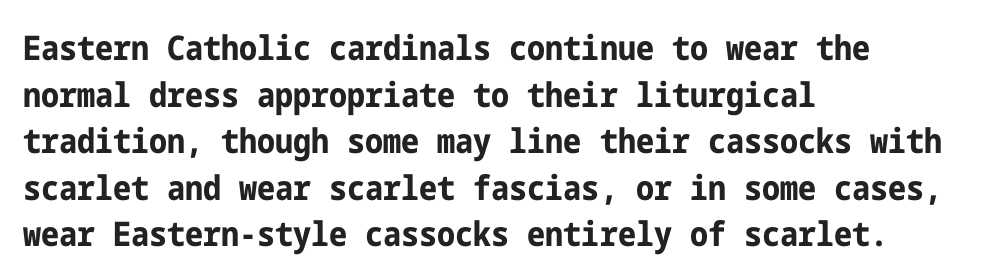
The image shows 34 px bold, condensed sans-serif type, upright; set left-aligned, normal line spacing (1.37x), normal letter spacing, not underlined; low stroke contrast and a medium x-height.
